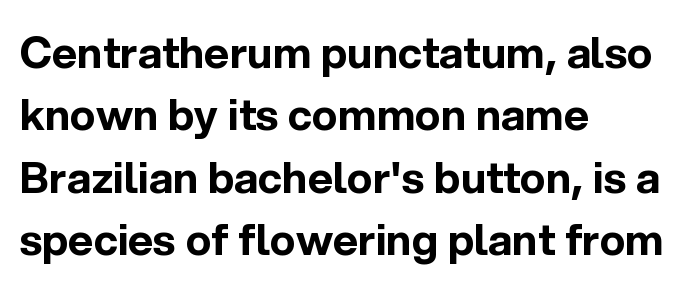
Quick note: underline off. A student would call this left alignment; a typographer would say flush left, rag right. Every character sits straight up, as roman type does. This is sans-serif lettering, the kind often seen on screens and signage. Heft: maximum for text — a bold.
